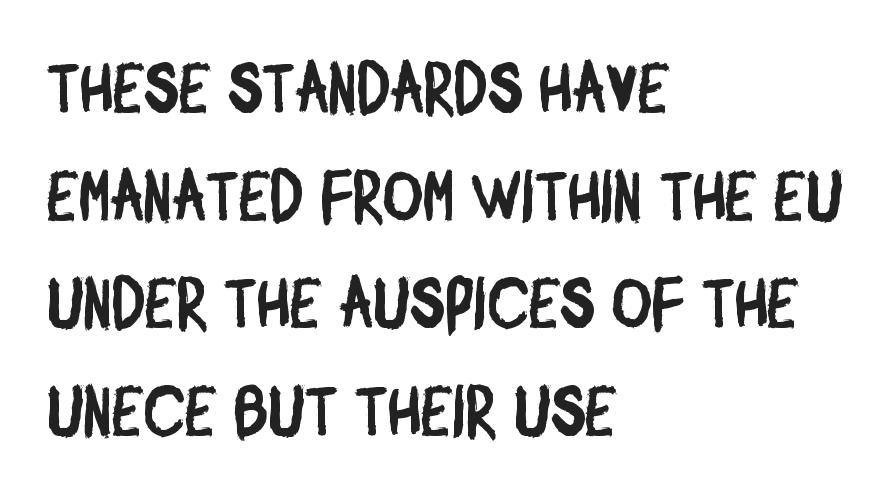
The image shows 69 px condensed sans-serif type; set left-aligned, normal line spacing (1.56x), normal letter spacing, not underlined; low stroke contrast and a large x-height.
